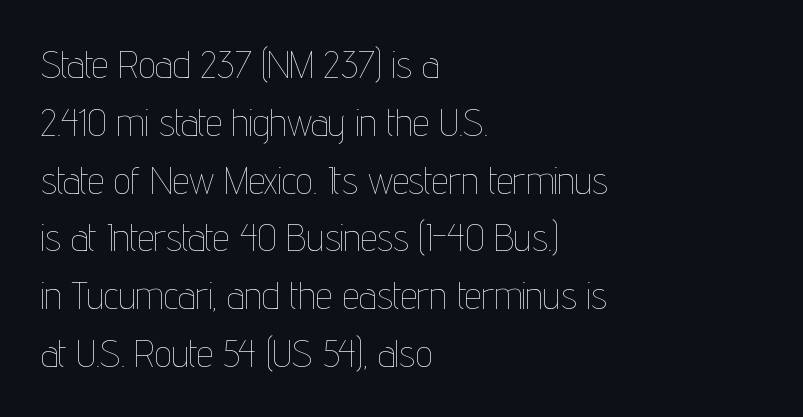
The strip under each line holds only bare page. Upright lettering throughout. Proportional: the letters do not fall into vertical columns. Here the glyphs are tracked normally, forming tight word shapes.
